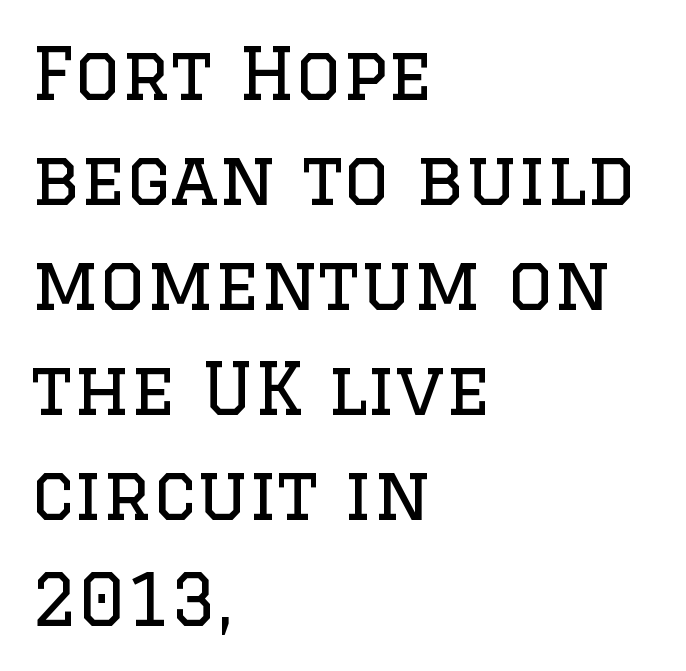
Q: Is the text bold? A: No.
Q: Is the text italic (slanted)? A: No, it is upright.
Q: Is the typeface a serif or a sans-serif typeface? A: Serif.
Q: Is the text underlined? A: No.
Q: How is the paragraph aligned? A: Left-aligned.
Q: Is the spacing between letters normal or unusually wide? A: Normal.
Q: Is the spacing between lines tight, normal or loose? A: Normal.
Q: Width (condensed, normal, or wide)? A: Normal.
Q: Stroke contrast? A: Low.
Q: x-height? A: Large.
Q: Monospaced? A: No.
